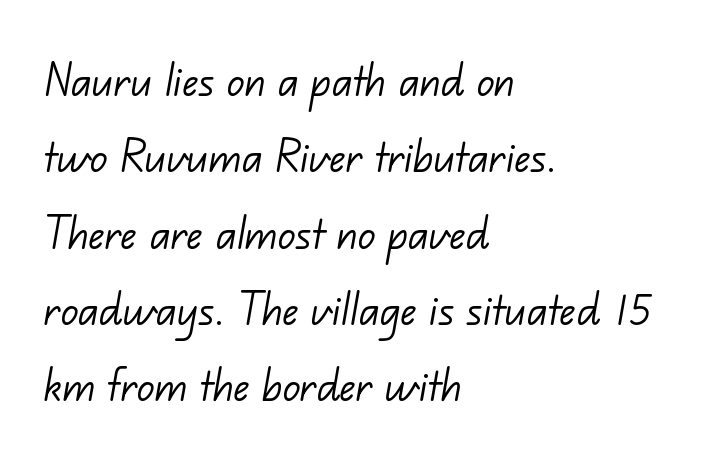
{"serif": "no", "bold": "no", "weight": "light", "width": "normal", "stroke_contrast": "low", "x_height": "small", "monospaced": "no", "underline": "no", "align": "left", "line_spacing": "normal", "line_spacing_ratio": 1.44, "letter_spacing": "normal", "letter_spacing_em": 0.0, "glyph_px": 53}
